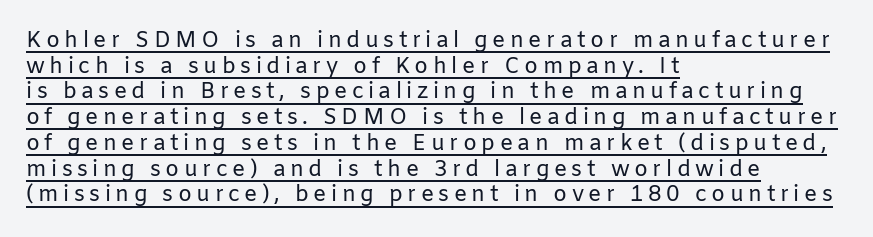
Inter-character spacing is expanded well beyond the font's built-in metrics. You can see a thin bar hugging the bottom of the glyphs. This sample is left-justified, so line endings fall wherever the words run out. Stroke mass is kept to a normal reading level or below.
